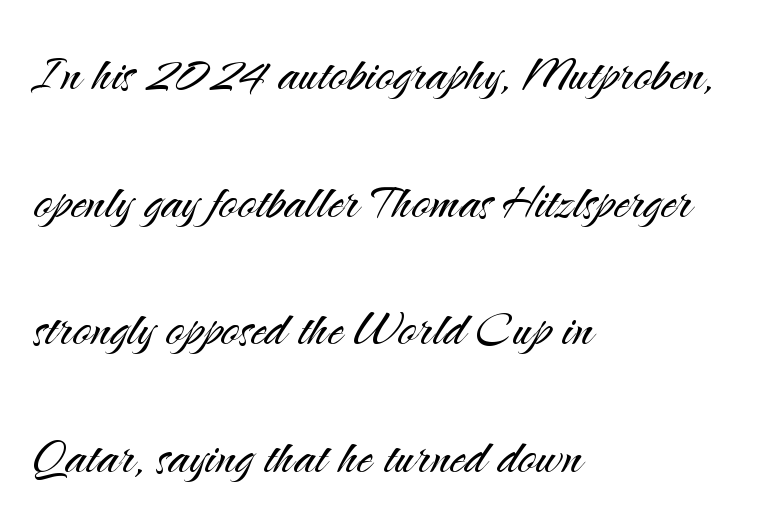
The image shows 62 px light sans-serif type; set left-aligned, loose line spacing (2.06x), normal letter spacing, not underlined; medium stroke contrast and a small x-height.
